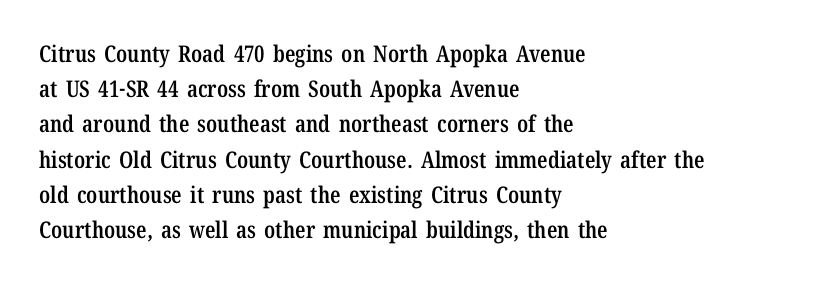
Q: Is the text bold? A: Semi-bold.
Q: Is the text italic (slanted)? A: No, it is upright.
Q: Is the text underlined? A: No.
Q: How is the paragraph aligned? A: Left-aligned.
Q: Is the spacing between letters normal or unusually wide? A: Normal.
Q: Is the spacing between lines tight, normal or loose? A: Normal.
